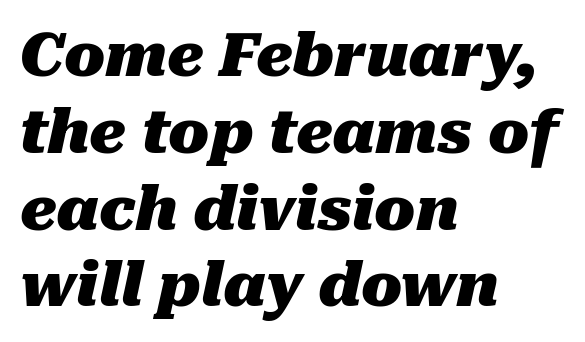
{"italic": "yes", "lean": "right", "slant_degrees": 10, "bold": "yes", "weight": "heavy", "width": "normal", "stroke_contrast": "medium", "x_height": "medium", "monospaced": "no", "underline": "no", "align": "left", "line_spacing": "normal", "line_spacing_ratio": 1.28, "letter_spacing": "normal", "letter_spacing_em": 0.0, "glyph_px": 60}
